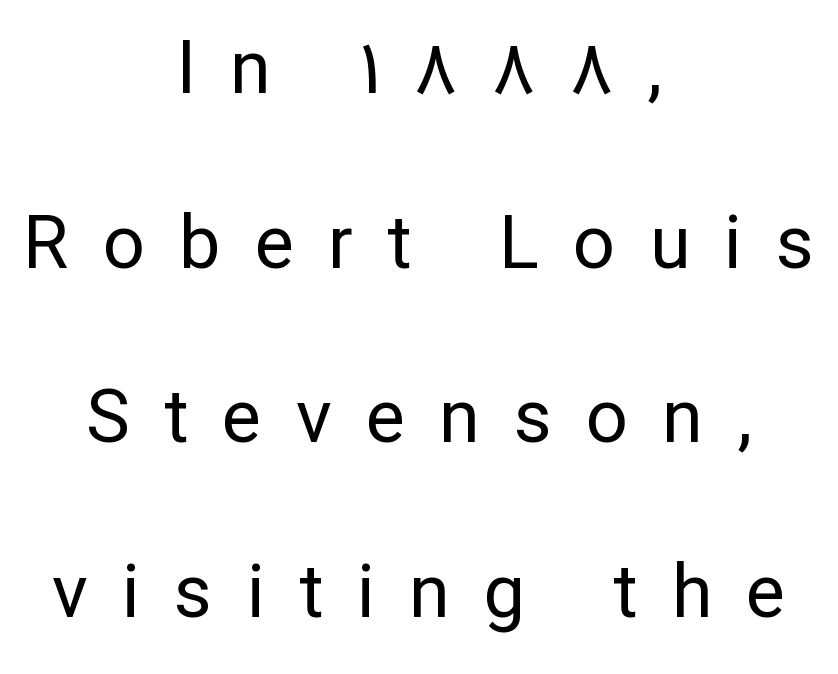
Q: Is the text bold? A: No.
Q: Is the text italic (slanted)? A: No, it is upright.
Q: Is the typeface a serif or a sans-serif typeface? A: Sans-serif.
Q: Is the text underlined? A: No.
Q: How is the paragraph aligned? A: Centered.
Q: Is the spacing between letters normal or unusually wide? A: Unusually wide.
Q: Is the spacing between lines tight, normal or loose? A: Loose.
Q: Width (condensed, normal, or wide)? A: Normal.
Q: Stroke contrast? A: Low.
Q: x-height? A: Medium.
Q: Monospaced? A: No.
